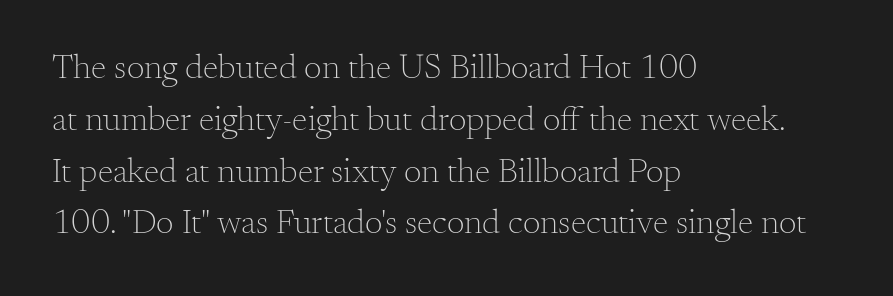
Descender tails drop into unmarked territory. The typesetting does not lean heavy: it is not bold. The face used here is rendered with its standard letterfit. Each letter keeps its own natural width here, so spacing adapts to shape. Is there any slant? The stems are plumb.
